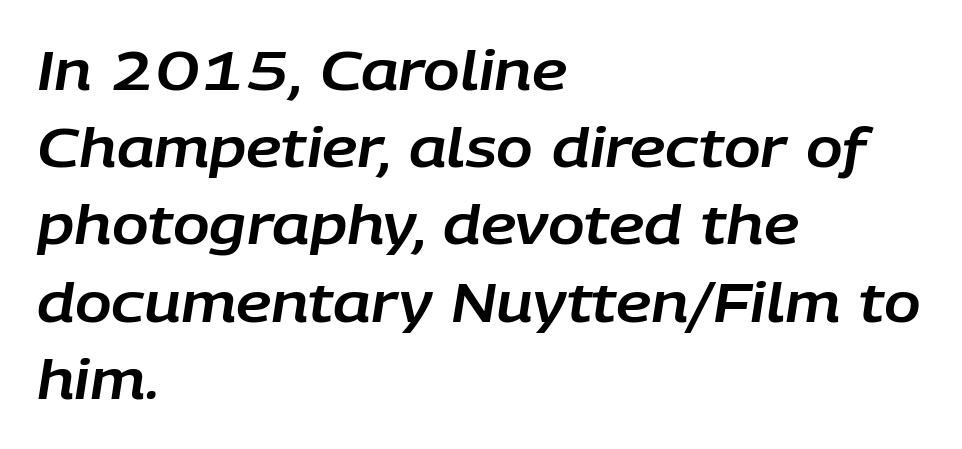
The image shows 54 px text type, italic (leaning right); set left-aligned, normal line spacing (1.43x), normal letter spacing, not underlined; low stroke contrast and a large x-height.
